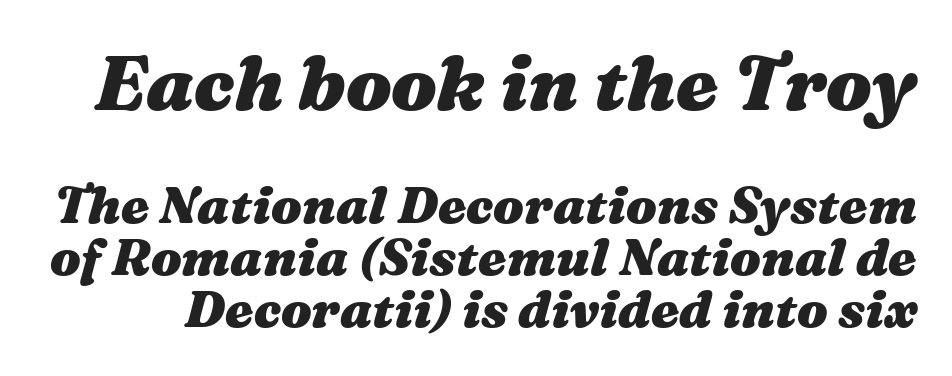
Q: Is the text bold? A: Yes.
Q: Is the text italic (slanted)? A: Yes, it leans right by about 16 degrees.
Q: Is the text underlined? A: No.
Q: Is the spacing between letters normal or unusually wide? A: Normal.
Q: Is the spacing between lines tight, normal or loose? A: Tight.
Q: Which block of text is set in a larger size, the first (top) or the second (bottom)? A: The first (top) one.
Q: Width (condensed, normal, or wide)? A: Wide.
Q: Stroke contrast? A: Medium.
Q: x-height? A: Medium.
Q: Monospaced? A: No.
